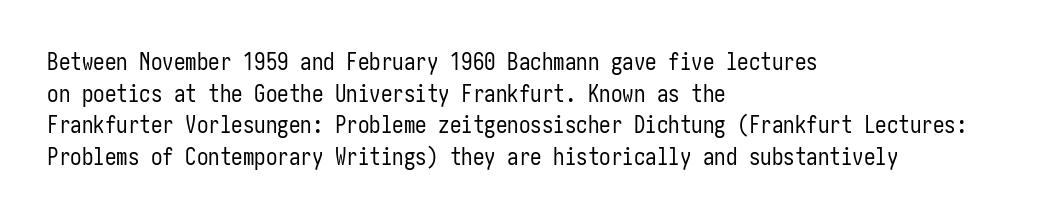
The image shows 23 px text type, upright; set left-aligned, normal line spacing (1.38x), normal letter spacing, not underlined.
